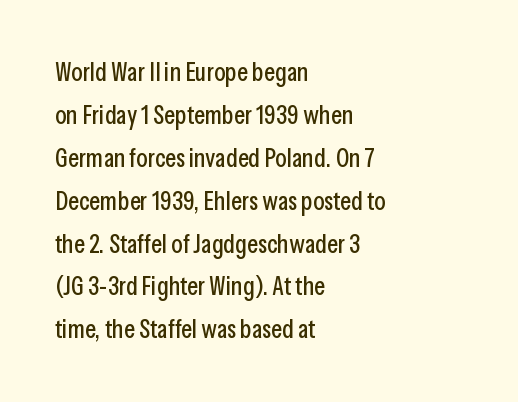
Q: Is the text italic (slanted)? A: No, it is upright.
Q: Is the text underlined? A: No.
Q: How is the paragraph aligned? A: Left-aligned.
Q: Is the spacing between letters normal or unusually wide? A: Normal.
Q: Is the spacing between lines tight, normal or loose? A: Normal.
